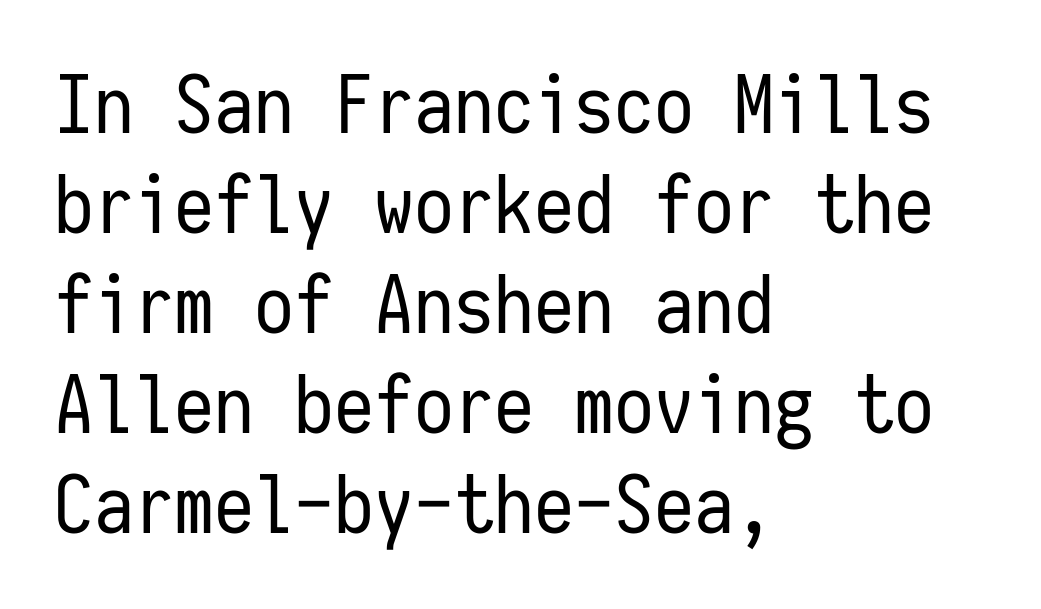
{"serif": "no", "italic": "no", "bold": "no", "weight": "regular", "width": "condensed", "stroke_contrast": "low", "x_height": "medium", "monospaced": "yes", "underline": "no", "align": "left", "line_spacing": "normal", "line_spacing_ratio": 1.25, "letter_spacing": "normal", "letter_spacing_em": 0.0, "glyph_px": 80}
